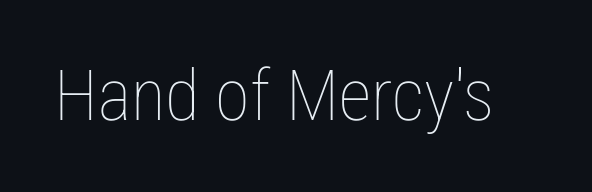
The image shows 71 px thin, condensed type, upright; set normal letter spacing, not underlined; low stroke contrast and a medium x-height.
